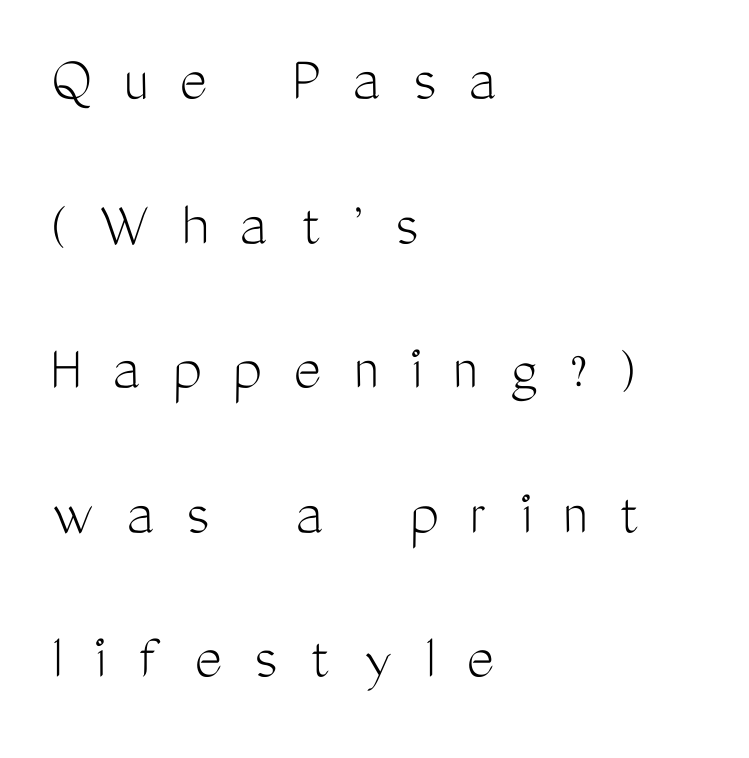
{"serif": "no", "italic": "no", "bold": "no", "weight": "light", "width": "condensed", "stroke_contrast": "medium", "x_height": "medium", "monospaced": "no", "underline": "no", "align": "left", "line_spacing": "loose", "line_spacing_ratio": 2.19, "letter_spacing": "wide", "letter_spacing_em": 0.48, "glyph_px": 66}
